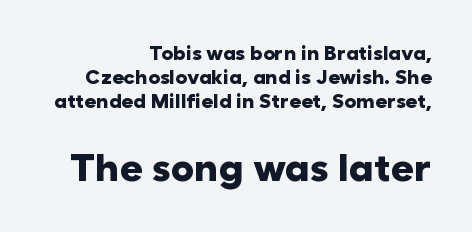
Q: Is the text bold? A: Yes.
Q: Is the text italic (slanted)? A: No, it is upright.
Q: Is the typeface a serif or a sans-serif typeface? A: Sans-serif.
Q: Is the text underlined? A: No.
Q: How is the paragraph aligned? A: Right-aligned.
Q: Is the spacing between letters normal or unusually wide? A: Normal.
Q: Which block of text is set in a larger size, the first (top) or the second (bottom)? A: The second (bottom) one.
Q: Width (condensed, normal, or wide)? A: Normal.
Q: Stroke contrast? A: Low.
Q: x-height? A: Medium.
Q: Monospaced? A: No.
